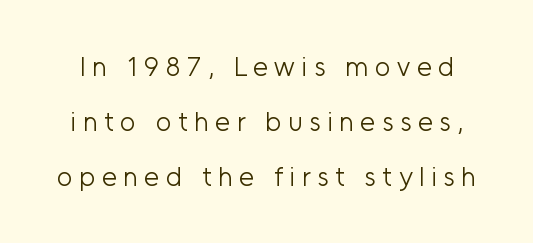
Bold? No — there's no thickening of the strokes. Inter-character spacing is expanded well beyond the font's built-in metrics. Nobody drew a line under any word here. Vertical strokes here are truly vertical. The line-height multiplier appears high, well above default.
